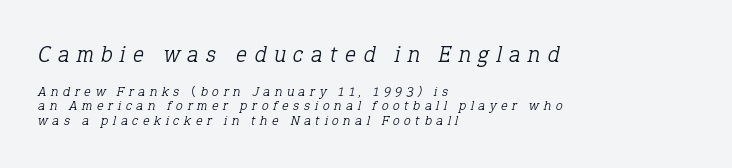
Q: Is the text bold? A: No.
Q: Is the text italic (slanted)? A: Yes, it leans right by about 12 degrees.
Q: Is the text underlined? A: No.
Q: How is the paragraph aligned? A: Left-aligned.
Q: Is the spacing between letters normal or unusually wide? A: Unusually wide.
Q: Is the spacing between lines tight, normal or loose? A: Tight.
Q: Which block of text is set in a larger size, the first (top) or the second (bottom)? A: The first (top) one.
